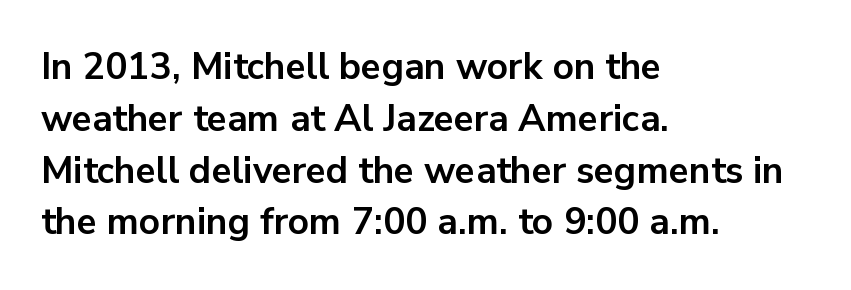
{"serif": "no", "italic": "no", "bold": "yes", "weight": "bold", "width": "normal", "stroke_contrast": "low", "x_height": "medium", "monospaced": "no", "underline": "no", "align": "left", "line_spacing": "normal", "line_spacing_ratio": 1.4, "letter_spacing": "normal", "letter_spacing_em": 0.0, "glyph_px": 37}
